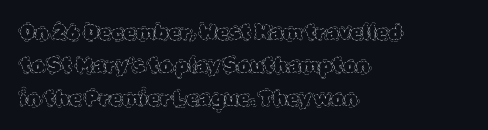
The image shows 20 px text type, upright; set left-aligned, normal line spacing (1.65x), normal letter spacing, not underlined.
